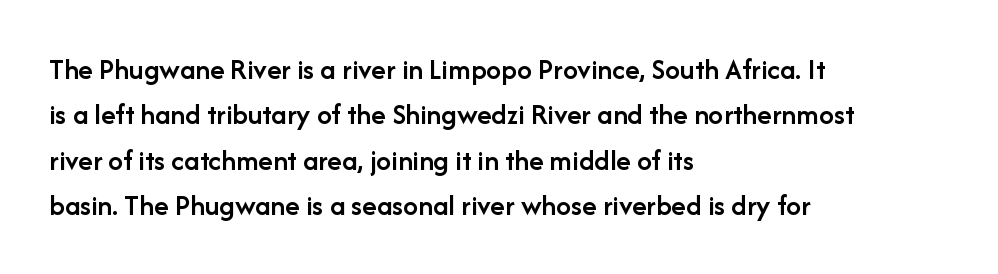
{"serif": "no", "italic": "no", "bold": "semi", "weight": "semibold", "width": "normal", "stroke_contrast": "low", "x_height": "medium", "monospaced": "no", "underline": "no", "align": "left", "line_spacing": "normal", "line_spacing_ratio": 1.51, "letter_spacing": "normal", "letter_spacing_em": 0.0, "glyph_px": 30}
